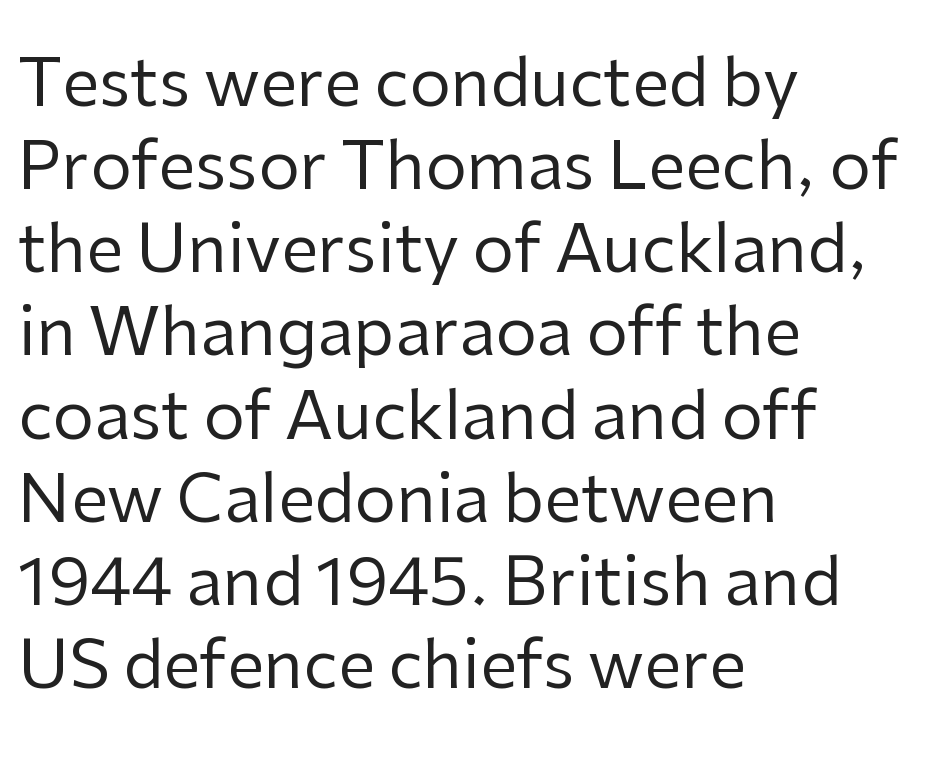
{"serif": "no", "italic": "no", "bold": "no", "weight": "regular", "width": "normal", "stroke_contrast": "low", "x_height": "medium", "monospaced": "no", "underline": "no", "align": "left", "line_spacing": "normal", "line_spacing_ratio": 1.26, "letter_spacing": "normal", "letter_spacing_em": 0.0, "glyph_px": 66}
